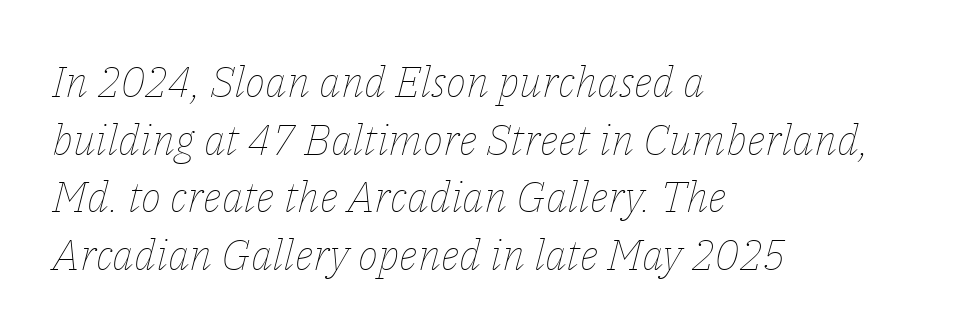
The image shows 43 px thin type, italic (leaning right); set left-aligned, normal line spacing (1.34x), normal letter spacing, not underlined; low stroke contrast and a medium x-height.
